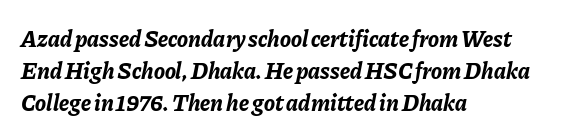
Clear beneath every line of the passage. The rendering keeps characters at their native spacing. Emphasis by weight is at full strength: bold. The lines are quadded left. The rendering applies a slant to the glyphs. Horizontal bands of white between lines are of average thickness.
